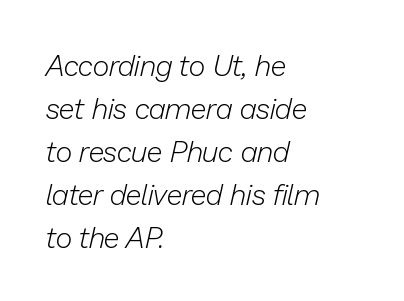
Q: Is the text bold? A: No.
Q: Is the text italic (slanted)? A: Yes, it leans right by about 13 degrees.
Q: Is the text underlined? A: No.
Q: How is the paragraph aligned? A: Left-aligned.
Q: Is the spacing between letters normal or unusually wide? A: Normal.
Q: Is the spacing between lines tight, normal or loose? A: Normal.
Q: Width (condensed, normal, or wide)? A: Normal.
Q: Stroke contrast? A: Low.
Q: x-height? A: Medium.
Q: Monospaced? A: No.
